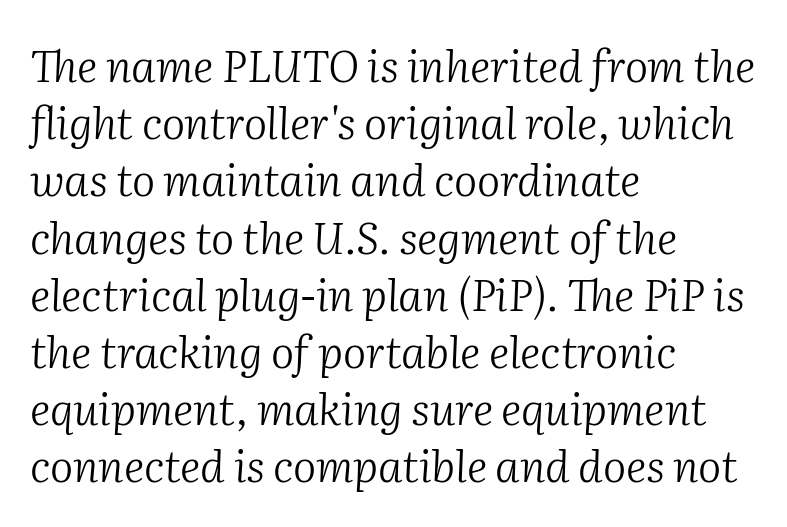
Q: Is the text bold? A: No.
Q: Is the text italic (slanted)? A: Yes, it leans right by about 2 degrees.
Q: Is the typeface a serif or a sans-serif typeface? A: Serif.
Q: Is the text underlined? A: No.
Q: How is the paragraph aligned? A: Left-aligned.
Q: Is the spacing between letters normal or unusually wide? A: Normal.
Q: Is the spacing between lines tight, normal or loose? A: Normal.
Q: Width (condensed, normal, or wide)? A: Normal.
Q: Stroke contrast? A: Medium.
Q: x-height? A: Medium.
Q: Monospaced? A: No.
